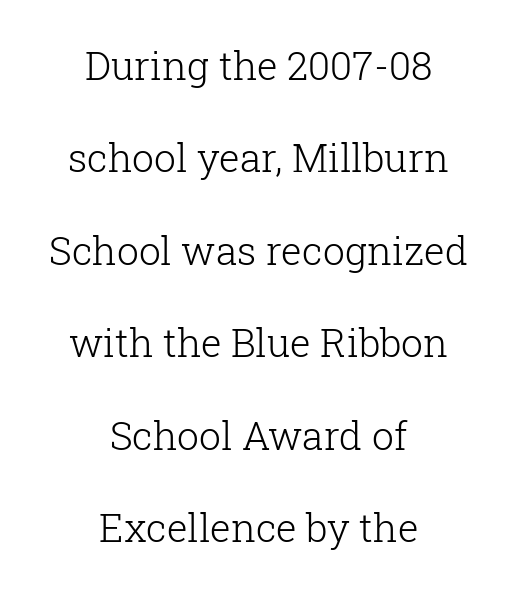
The characters display serif detailing at their extremities. The passage is arranged like a title page — every line centered. Nobody drew a line under any word here. Leading is clearly above the norm, producing a sparse column.
